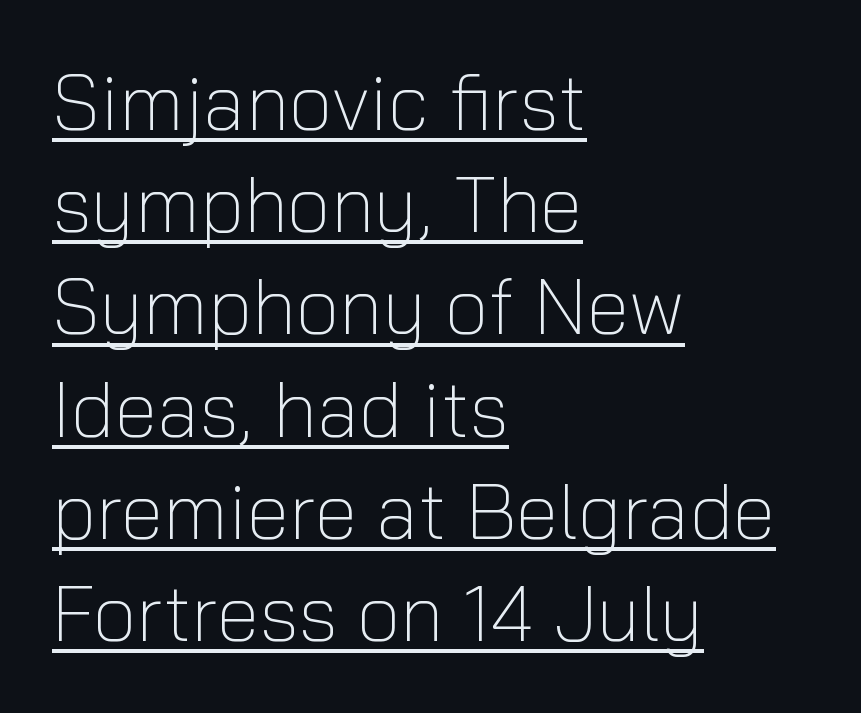
Q: Is the text bold? A: No.
Q: Is the text italic (slanted)? A: No, it is upright.
Q: Is the typeface a serif or a sans-serif typeface? A: Sans-serif.
Q: Is the text underlined? A: Yes.
Q: How is the paragraph aligned? A: Left-aligned.
Q: Is the spacing between letters normal or unusually wide? A: Normal.
Q: Is the spacing between lines tight, normal or loose? A: Normal.
Q: Width (condensed, normal, or wide)? A: Normal.
Q: Stroke contrast? A: Low.
Q: x-height? A: Medium.
Q: Monospaced? A: No.
